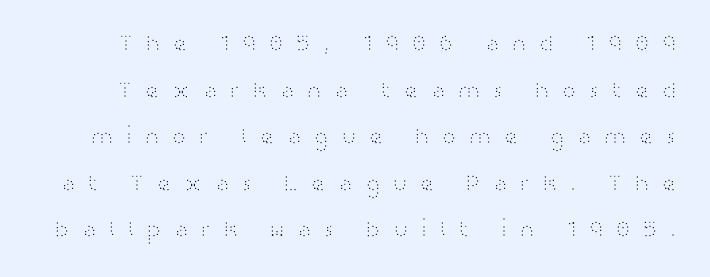
Q: Is the text bold? A: No.
Q: Is the text italic (slanted)? A: No, it is upright.
Q: Is the text underlined? A: No.
Q: Is the spacing between letters normal or unusually wide? A: Unusually wide.
Q: Is the spacing between lines tight, normal or loose? A: Loose.
